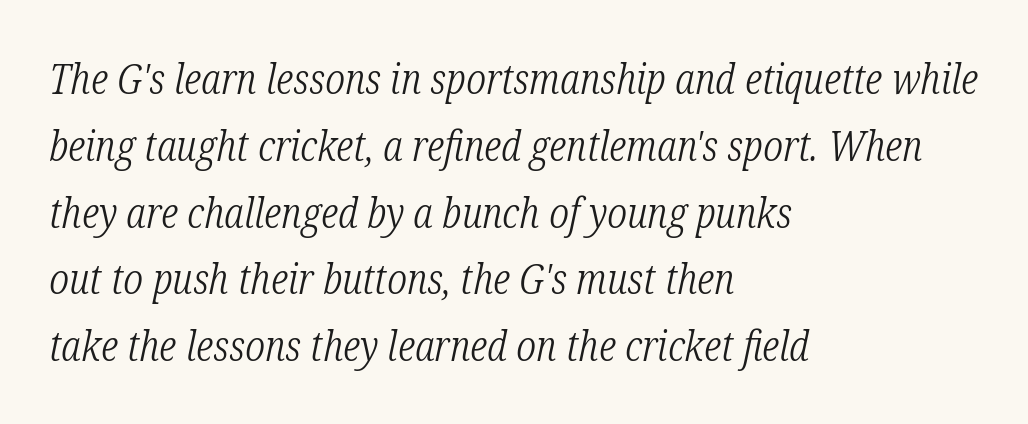
{"serif": "yes", "italic": "yes", "lean": "right", "slant_degrees": 12, "bold": "no", "weight": "light", "width": "condensed", "stroke_contrast": "low", "x_height": "medium", "monospaced": "no", "underline": "no", "align": "left", "line_spacing": "normal", "line_spacing_ratio": 1.59, "letter_spacing": "normal", "letter_spacing_em": 0.0, "glyph_px": 42}
